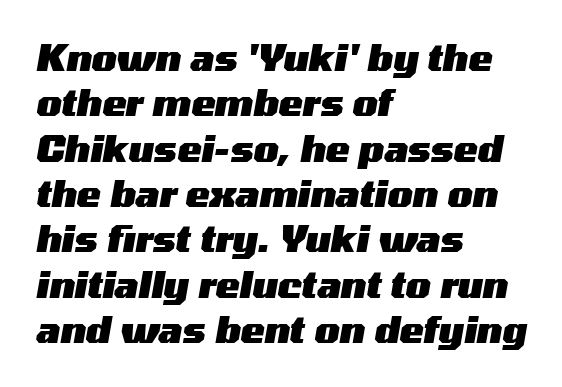
The image shows 36 px heavy, wide type, italic (leaning right); set left-aligned, normal line spacing (1.26x), normal letter spacing, not underlined; medium stroke contrast and a medium x-height.
